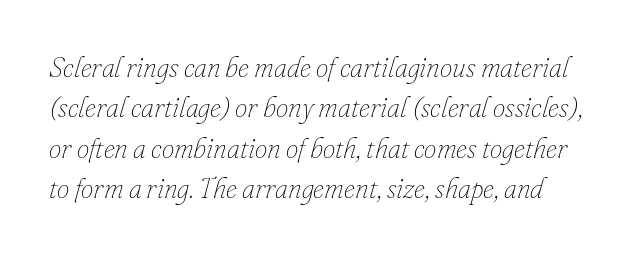
{"italic": "yes", "lean": "right", "slant_degrees": 16, "bold": "no", "weight": "thin", "width": "normal", "stroke_contrast": "low", "x_height": "small", "monospaced": "no", "underline": "no", "line_spacing": "normal", "line_spacing_ratio": 1.44, "letter_spacing": "normal", "letter_spacing_em": 0.0, "glyph_px": 28}
